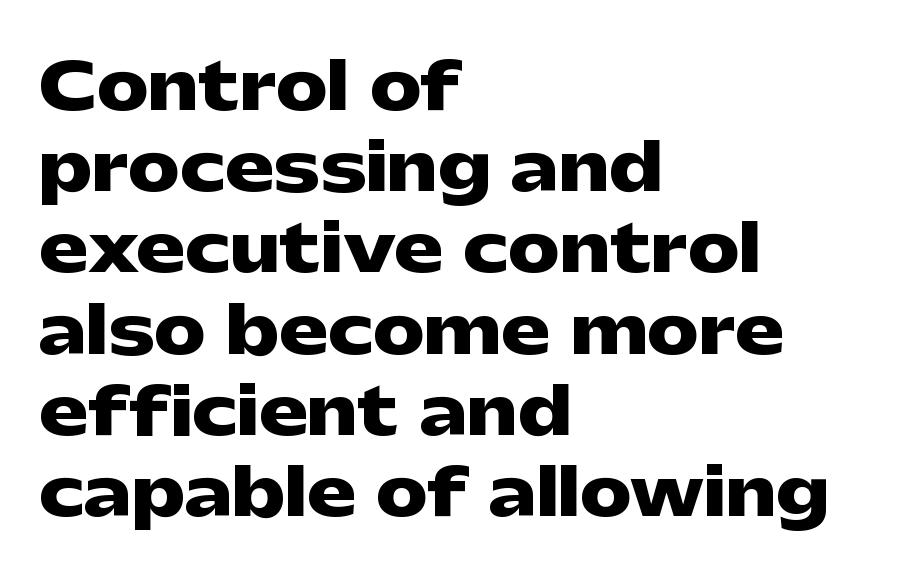
{"serif": "no", "italic": "no", "bold": "yes", "weight": "heavy", "width": "wide", "stroke_contrast": "low", "x_height": "medium", "monospaced": "no", "underline": "no", "align": "left", "line_spacing": "normal", "line_spacing_ratio": 1.25, "letter_spacing": "normal", "letter_spacing_em": 0.0, "glyph_px": 65}
